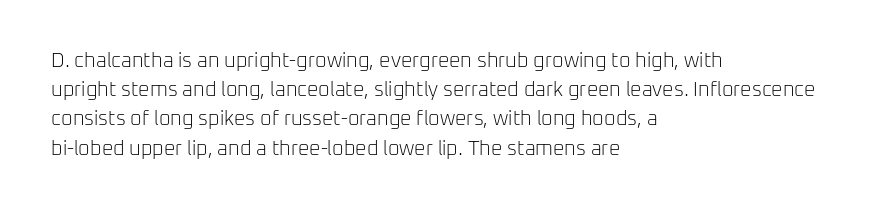
The image shows 20 px text type, upright; set left-aligned, normal line spacing (1.46x), normal letter spacing, not underlined.
